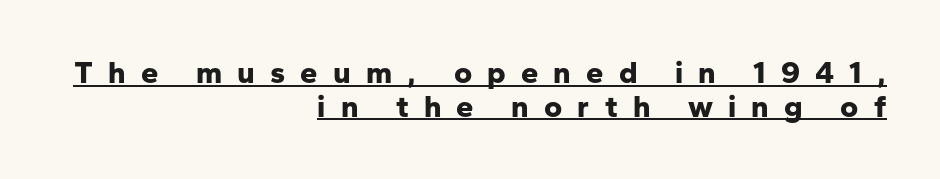
{"serif": "no", "italic": "no", "bold": "yes", "weight": "bold", "width": "normal", "stroke_contrast": "low", "x_height": "medium", "monospaced": "no", "underline": "yes", "align": "right", "line_spacing": "tight", "line_spacing_ratio": 1.09, "letter_spacing": "wide", "letter_spacing_em": 0.49, "glyph_px": 31}
